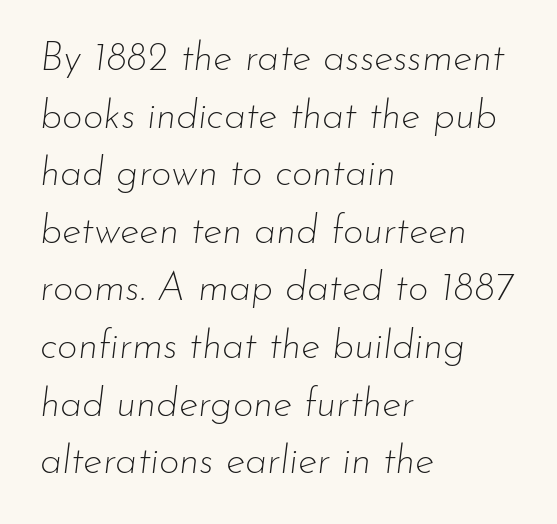
The image shows 40 px thin type, italic (leaning right); set left-aligned, normal line spacing (1.44x), normal letter spacing, not underlined; low stroke contrast and a small x-height.
